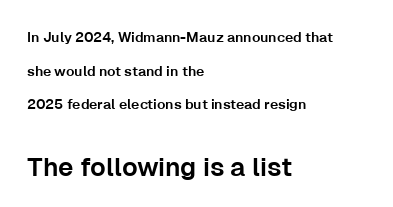
{"italic": "no", "underline": "no", "align": "left", "line_spacing": "loose", "line_spacing_ratio": 2.4, "letter_spacing": "normal", "letter_spacing_em": 0.0, "larger_block": "second", "size_ratio": 1.86, "glyph_px": 26}
